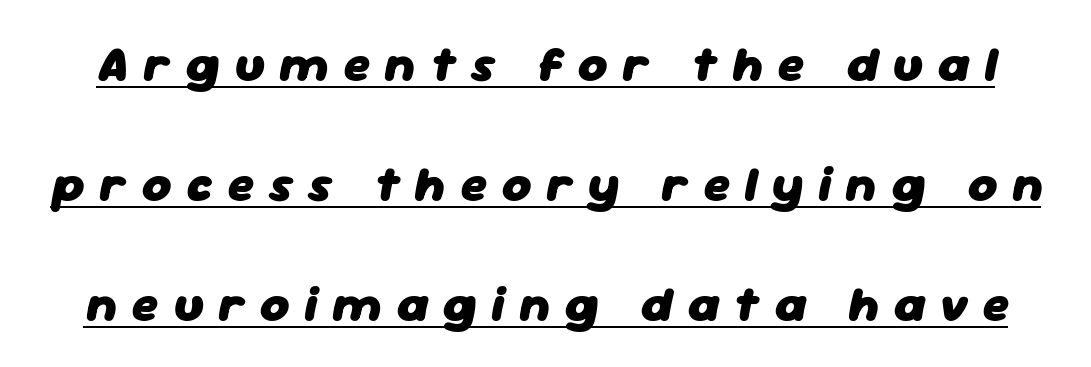
{"italic": "yes", "lean": "right", "slant_degrees": 11, "bold": "yes", "weight": "heavy", "width": "normal", "stroke_contrast": "low", "x_height": "medium", "monospaced": "no", "underline": "yes", "line_spacing": "loose", "line_spacing_ratio": 2.4, "letter_spacing": "wide", "letter_spacing_em": 0.29, "glyph_px": 50}
